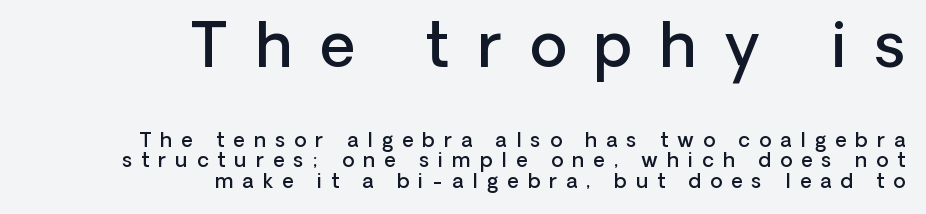
The image shows 61 px semibold sans-serif type, upright; set right-aligned, tight line spacing (1.02x), unusually wide letter spacing (+0.46 em), not underlined; the first (top) block is 3.05x larger; low stroke contrast and a medium x-height.
